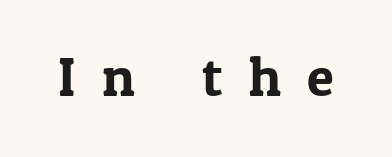
Anything drawn beneath the words? Only blank space. The passage shown is typed in a proportional face where columns would drift. Note: serifs present on the glyphs. Does the lettering tilt? It doesn't — this is upright. Does extra space separate the letters? Yes, quite a lot of it.
